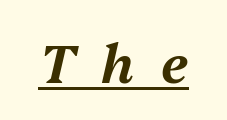
Q: Is the text italic (slanted)? A: Yes, it leans right by about 13 degrees.
Q: Is the text underlined? A: Yes.
Q: Is the spacing between letters normal or unusually wide? A: Unusually wide.
Q: Width (condensed, normal, or wide)? A: Normal.
Q: Stroke contrast? A: Medium.
Q: x-height? A: Medium.
Q: Monospaced? A: No.
